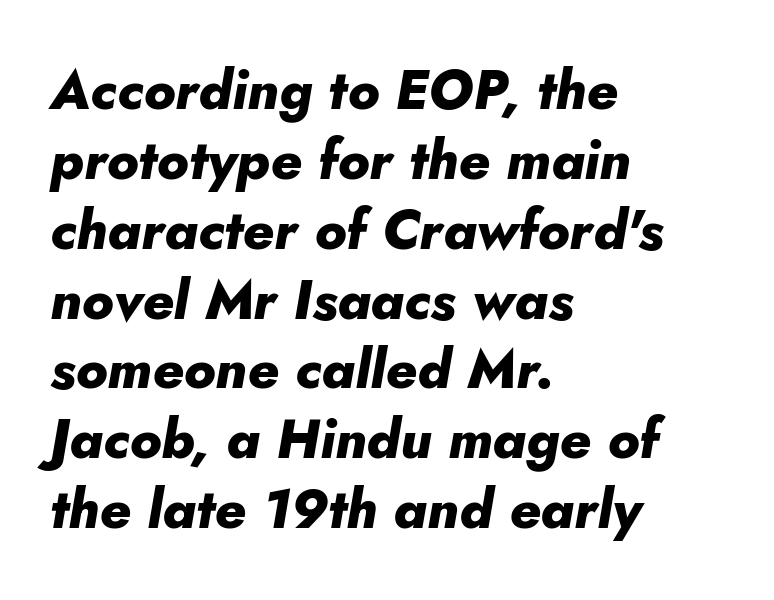
Q: Is the text bold? A: Yes.
Q: Is the text italic (slanted)? A: Yes, it leans right by about 5 degrees.
Q: Is the text underlined? A: No.
Q: How is the paragraph aligned? A: Left-aligned.
Q: Is the spacing between letters normal or unusually wide? A: Normal.
Q: Is the spacing between lines tight, normal or loose? A: Normal.
Q: Width (condensed, normal, or wide)? A: Normal.
Q: Stroke contrast? A: Low.
Q: x-height? A: Small.
Q: Monospaced? A: No.
